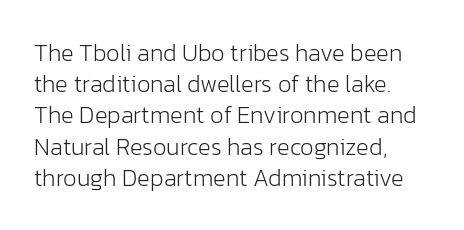
{"italic": "no", "bold": "no", "underline": "no", "align": "left", "line_spacing": "normal", "line_spacing_ratio": 1.3, "letter_spacing": "normal", "letter_spacing_em": 0.0, "glyph_px": 24}
